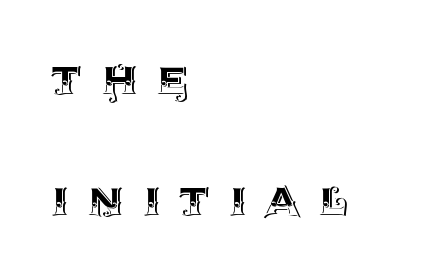
The baseline area is clear. A typesetter would call this proportional, since set widths differ per character. The horizontal fit of the characters is loose and conspicuously gappy. Each line starts at the same left margin while the right side varies. Unlike italic type, these characters show no tilt at all.
